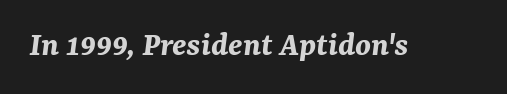
Q: Is the text bold? A: Yes.
Q: Is the text italic (slanted)? A: Yes, it leans right by about 7 degrees.
Q: Is the text underlined? A: No.
Q: Is the spacing between letters normal or unusually wide? A: Normal.
Q: Width (condensed, normal, or wide)? A: Normal.
Q: Stroke contrast? A: Medium.
Q: x-height? A: Medium.
Q: Monospaced? A: No.
